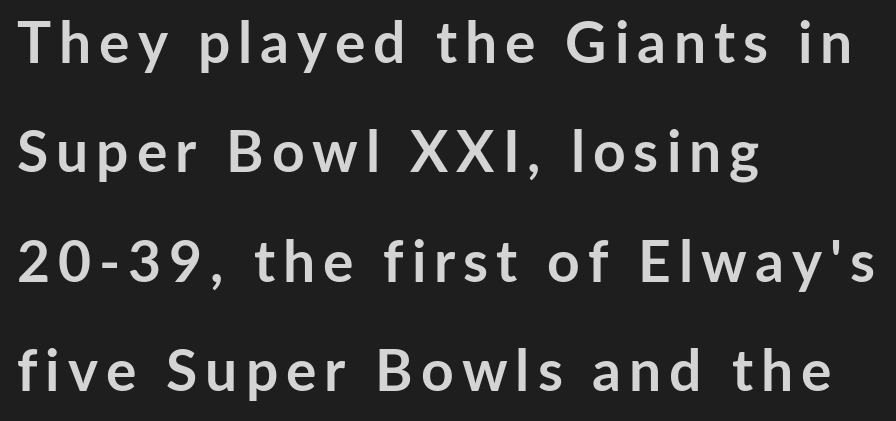
The image shows 57 px semibold sans-serif type, upright; set left-aligned, loose line spacing (1.92x), not underlined; low stroke contrast and a medium x-height.
